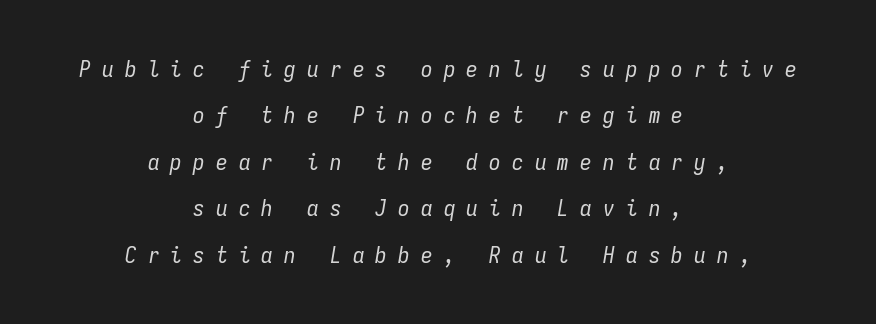
Stems and bowls with no extra thickness — not bold. Short and long lines alike share a common midpoint. Tracking here is generous; glyphs stand well apart from one another. Students, observe: this is what heavily led, spacious text looks like.
